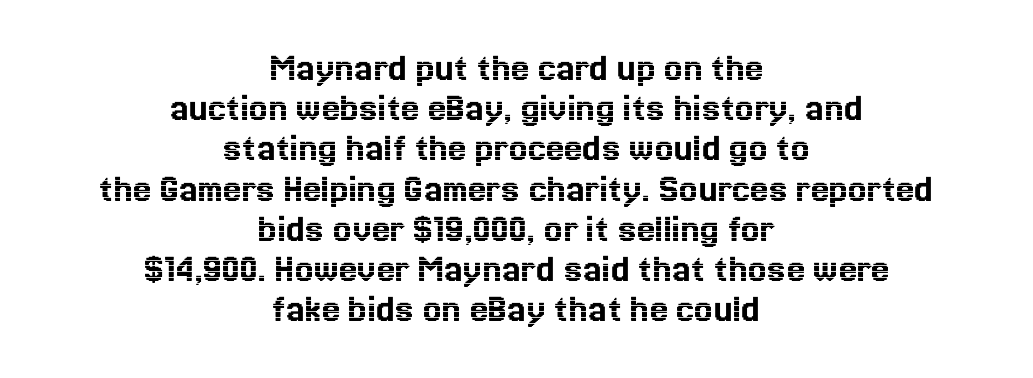
The typesetter chose a symmetrical, centered arrangement here. The rendering uses natural spacing where letterforms have individual widths. The baseline area is clear. In terms of leading, this rendering errs on the cramped side.
